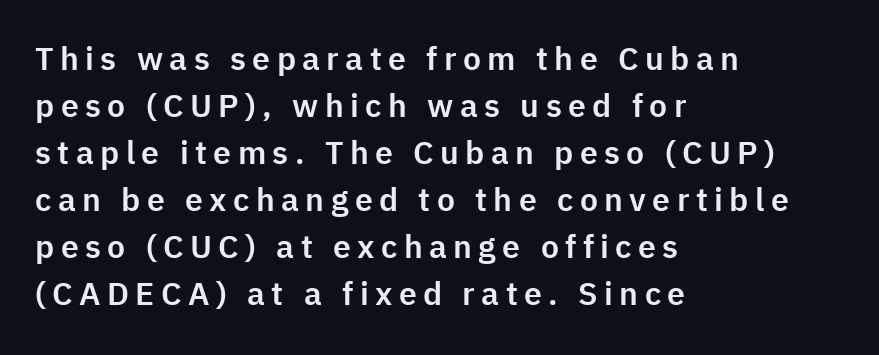
The image shows 32 px sans-serif type, upright; set left-aligned, normal line spacing (1.47x), unusually wide letter spacing (+0.2 em), not underlined; low stroke contrast and a medium x-height.
